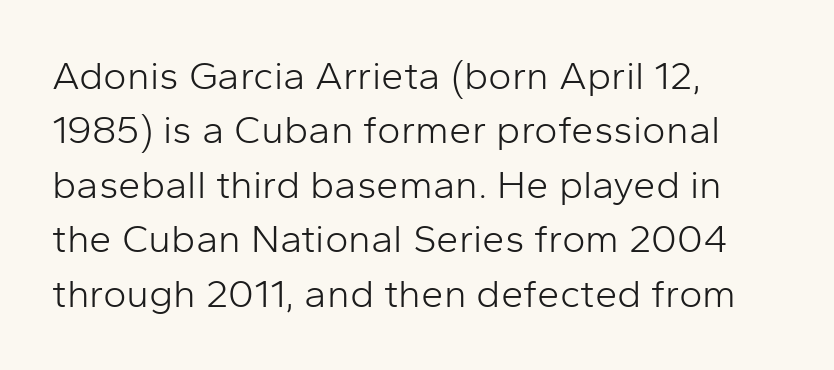
The image shows 40 px light sans-serif type, upright; set left-aligned, normal line spacing (1.36x), normal letter spacing, not underlined; low stroke contrast and a medium x-height.
